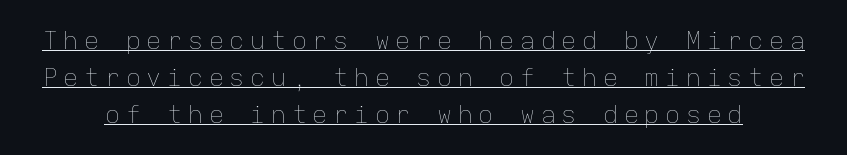
Tall strokes in this sample are plumb rather than angled. Decoration check: the copy is underlined. How are the letters spaced? Widely, with obvious added tracking. On a weight scale, this lands at 450 or below.
